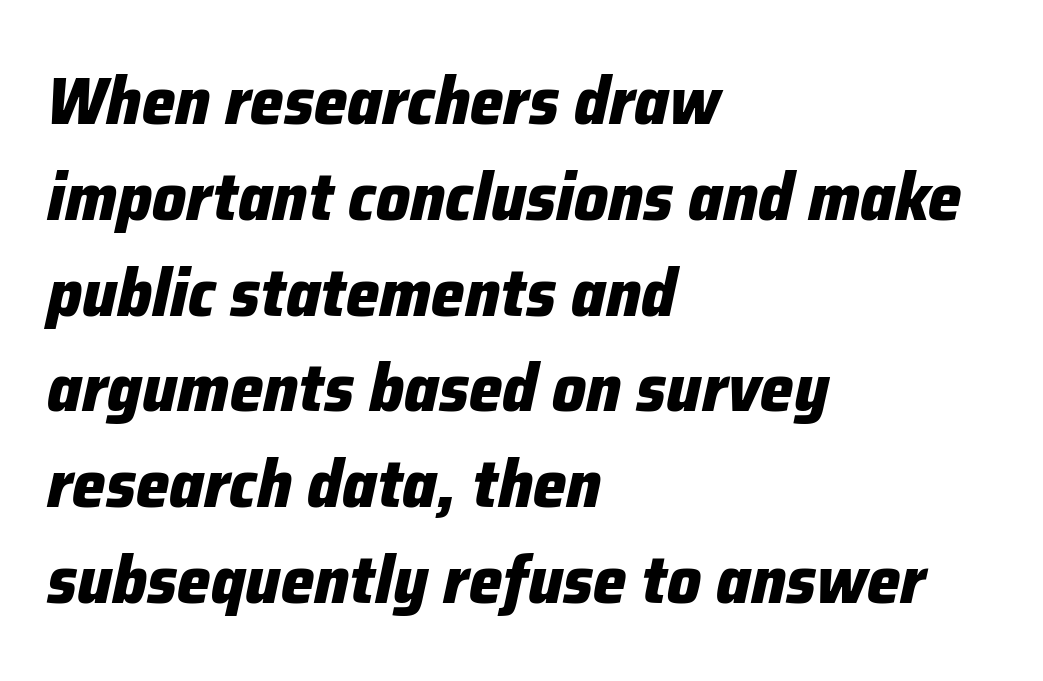
{"italic": "yes", "lean": "right", "slant_degrees": 12, "bold": "yes", "weight": "heavy", "width": "normal", "stroke_contrast": "low", "x_height": "medium", "monospaced": "no", "underline": "no", "align": "left", "line_spacing": "normal", "line_spacing_ratio": 1.43, "letter_spacing": "normal", "letter_spacing_em": 0.0, "glyph_px": 67}
